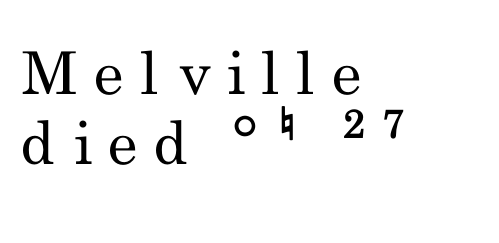
{"serif": "no", "italic": "no", "bold": "no", "weight": "regular", "width": "condensed", "stroke_contrast": "low", "x_height": "small", "monospaced": "no", "underline": "no", "align": "left", "line_spacing_ratio": 1.18, "letter_spacing": "wide", "letter_spacing_em": 0.29, "glyph_px": 59}
